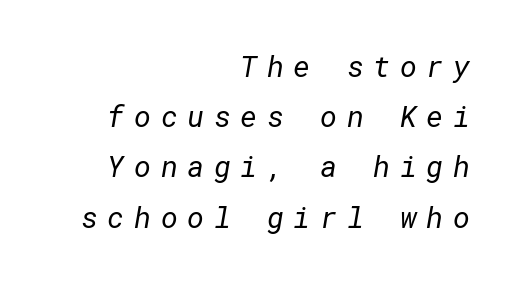
{"serif": "no", "bold": "no", "weight": "regular", "width": "normal", "stroke_contrast": "low", "x_height": "medium", "underline": "no", "align": "right", "line_spacing_ratio": 1.73, "letter_spacing": "wide", "letter_spacing_em": 0.33, "glyph_px": 29}
